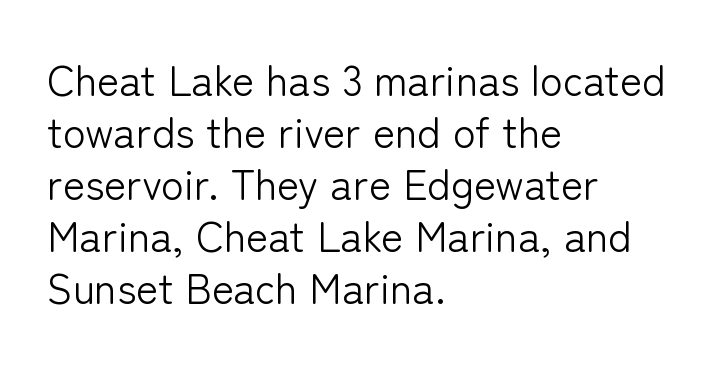
Q: Is the text bold? A: No.
Q: Is the text italic (slanted)? A: No, it is upright.
Q: Is the typeface a serif or a sans-serif typeface? A: Sans-serif.
Q: Is the text underlined? A: No.
Q: How is the paragraph aligned? A: Left-aligned.
Q: Is the spacing between letters normal or unusually wide? A: Normal.
Q: Width (condensed, normal, or wide)? A: Normal.
Q: Stroke contrast? A: Low.
Q: x-height? A: Medium.
Q: Monospaced? A: No.
